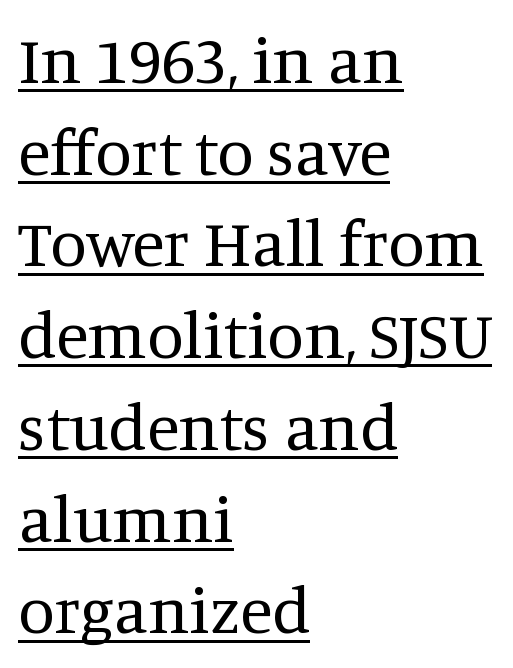
Q: Is the text bold? A: No.
Q: Is the text italic (slanted)? A: No, it is upright.
Q: Is the typeface a serif or a sans-serif typeface? A: Serif.
Q: Is the text underlined? A: Yes.
Q: How is the paragraph aligned? A: Left-aligned.
Q: Is the spacing between letters normal or unusually wide? A: Normal.
Q: Is the spacing between lines tight, normal or loose? A: Normal.
Q: Width (condensed, normal, or wide)? A: Normal.
Q: Stroke contrast? A: Medium.
Q: x-height? A: Large.
Q: Monospaced? A: No.
